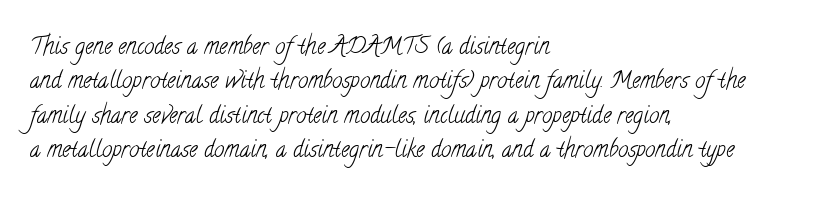
{"bold": "no", "underline": "no", "align": "left", "line_spacing": "normal", "line_spacing_ratio": 1.49, "letter_spacing": "normal", "letter_spacing_em": 0.0, "glyph_px": 23}
